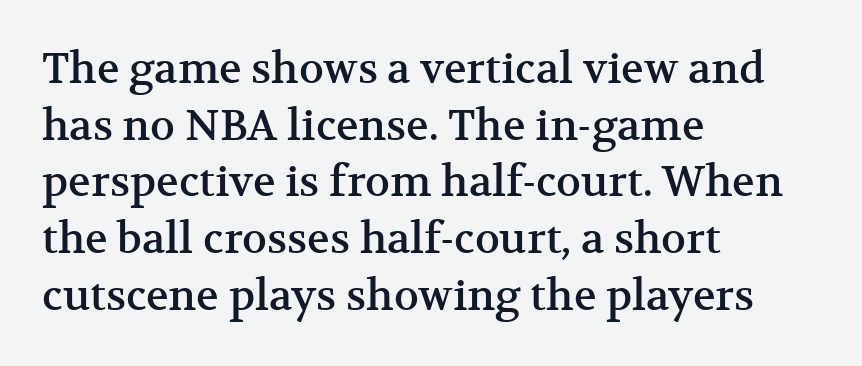
The image shows 42 px serif type, upright; set left-aligned, normal line spacing (1.35x), normal letter spacing, not underlined; medium stroke contrast and a medium x-height.
